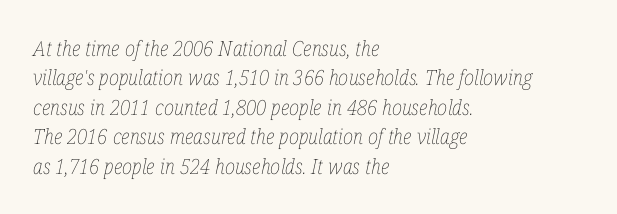
The image shows 21 px text type, italic (leaning right); set left-aligned, normal line spacing (1.4x), normal letter spacing, not underlined.
